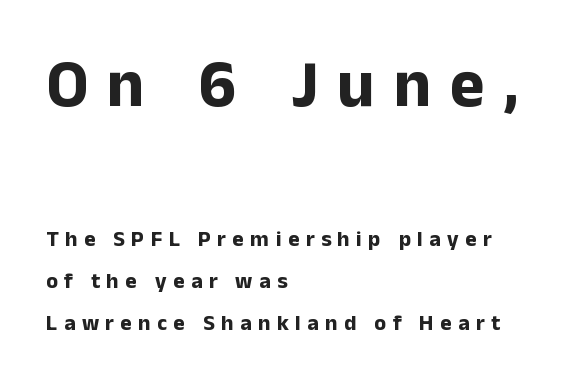
{"serif": "no", "italic": "no", "bold": "yes", "weight": "bold", "width": "normal", "stroke_contrast": "low", "x_height": "medium", "monospaced": "no", "underline": "no", "align": "left", "line_spacing": "loose", "line_spacing_ratio": 1.92, "letter_spacing": "wide", "letter_spacing_em": 0.29, "larger_block": "first", "size_ratio": 3.0, "glyph_px": 66}
